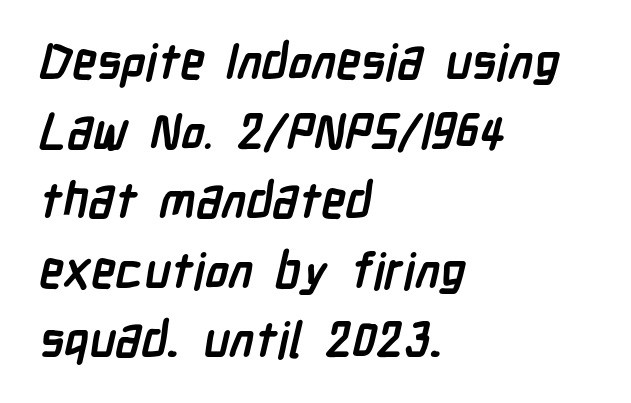
{"serif": "no", "bold": "yes", "weight": "semibold", "width": "condensed", "stroke_contrast": "low", "x_height": "medium", "monospaced": "no", "underline": "no", "align": "left", "line_spacing": "normal", "line_spacing_ratio": 1.42, "letter_spacing": "normal", "letter_spacing_em": 0.0, "glyph_px": 49}
